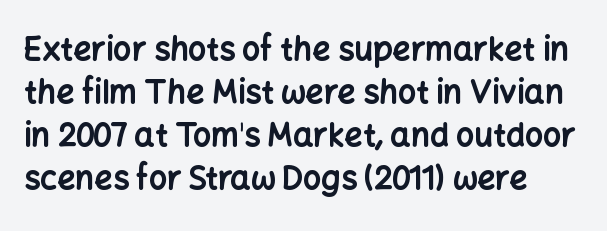
The image shows 32 px bold sans-serif type, upright; set normal line spacing (1.34x), normal letter spacing, not underlined; low stroke contrast and a medium x-height.
